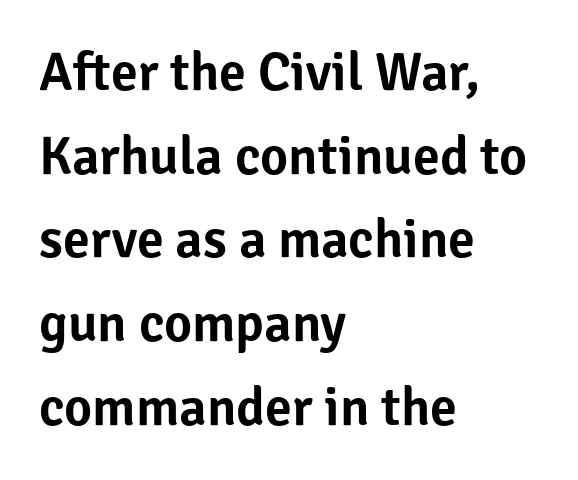
The image shows 54 px sans-serif type, upright; set left-aligned, normal line spacing (1.55x), normal letter spacing, not underlined; low stroke contrast and a medium x-height.
